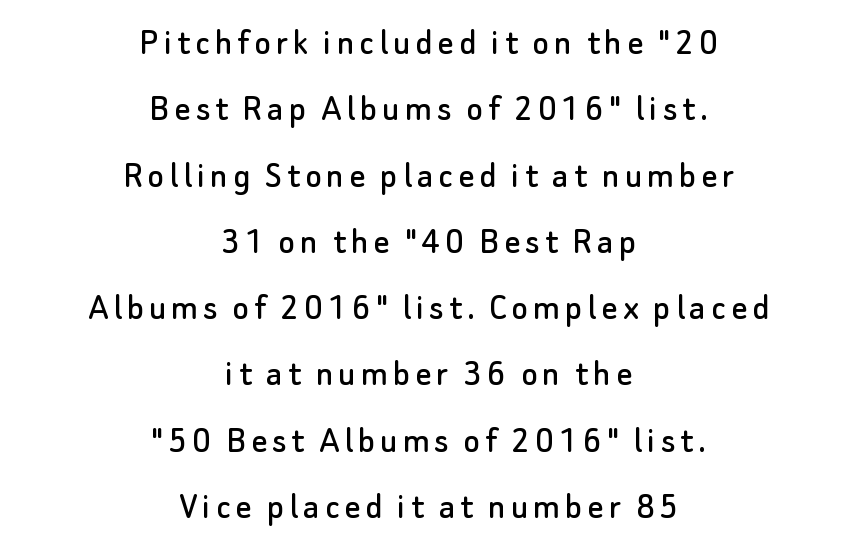
{"serif": "no", "italic": "no", "width": "normal", "stroke_contrast": "low", "x_height": "small", "monospaced": "no", "underline": "no", "align": "center", "line_spacing": "normal", "line_spacing_ratio": 1.7, "glyph_px": 39}
